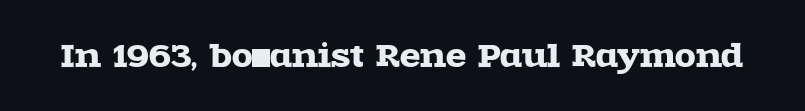
The passage shown is typeset with a serif family. Does the lettering tilt? It doesn't — this is upright. There is no visible air inserted between adjacent glyphs. No word sits above an underline. Is this a fixed-width face? No — the glyphs have proportional, varying widths.
